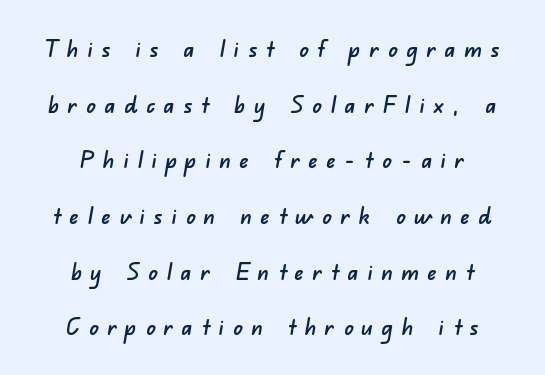
{"underline": "no", "align": "center", "line_spacing": "loose", "line_spacing_ratio": 2.42, "letter_spacing": "wide", "letter_spacing_em": 0.38, "glyph_px": 23}
